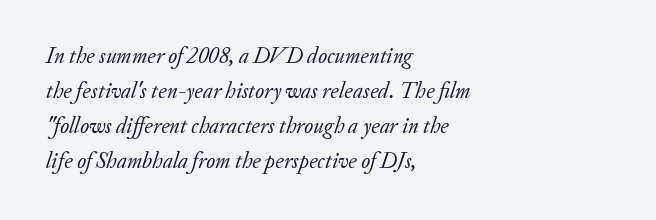
{"italic": "yes", "lean": "right", "slant_degrees": 20, "bold": "no", "underline": "no", "align": "left", "line_spacing": "normal", "line_spacing_ratio": 1.59, "letter_spacing": "normal", "letter_spacing_em": 0.0, "glyph_px": 22}
